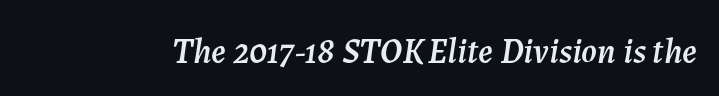
Q: Is the text italic (slanted)? A: Yes, it leans right by about 7 degrees.
Q: Is the text underlined? A: No.
Q: Is the spacing between letters normal or unusually wide? A: Normal.
Q: Width (condensed, normal, or wide)? A: Normal.
Q: Stroke contrast? A: Medium.
Q: x-height? A: Medium.
Q: Monospaced? A: No.
